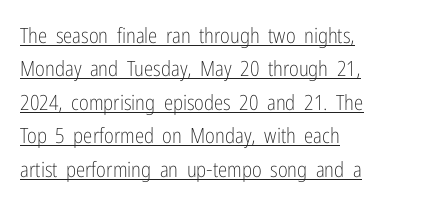
Notice how the stems are strictly vertical — no italics here. Does the leading feel generous? No, just average. How are the letters spaced? Ordinarily, with no added tracking. Is the block centered? No — it sits flush against the left margin.
